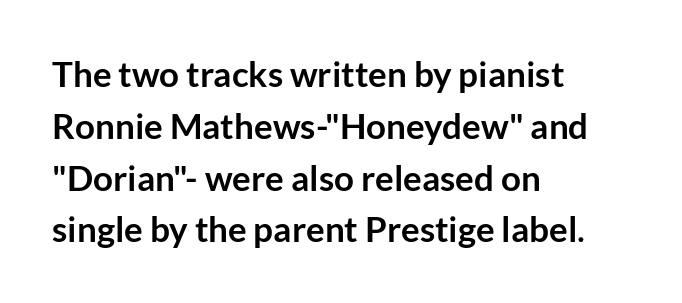
{"serif": "no", "italic": "no", "bold": "yes", "weight": "semibold", "width": "normal", "stroke_contrast": "low", "x_height": "medium", "monospaced": "no", "underline": "no", "align": "left", "line_spacing": "normal", "line_spacing_ratio": 1.48, "letter_spacing": "normal", "letter_spacing_em": 0.0, "glyph_px": 35}
